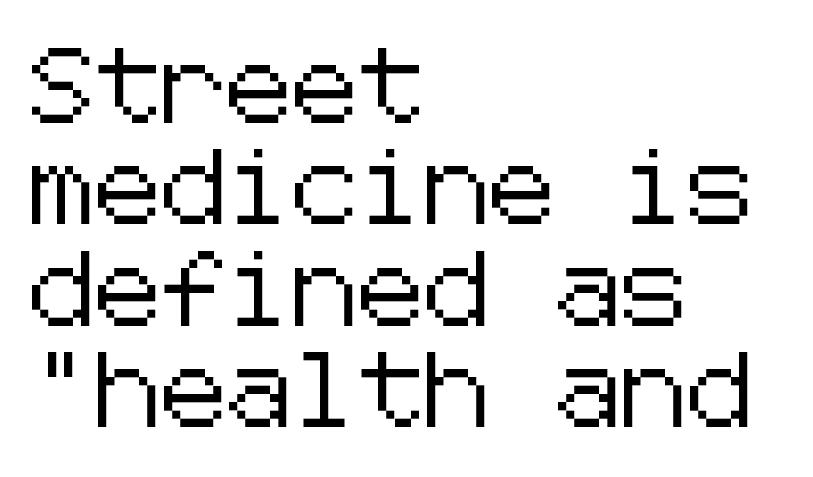
Leading: standard. Every row of glyphs begins at an identical x-position on the left. Rule under the text: the space is simply empty. Is the letter spacing exaggerated? No — it looks like the ordinary default. This is sans-serif lettering, the kind often seen on screens and signage.
